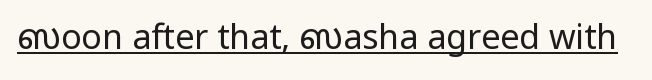
Q: Is the text bold? A: No.
Q: Is the text italic (slanted)? A: No, it is upright.
Q: Is the typeface a serif or a sans-serif typeface? A: Sans-serif.
Q: Is the text underlined? A: Yes.
Q: Is the spacing between letters normal or unusually wide? A: Normal.
Q: Width (condensed, normal, or wide)? A: Normal.
Q: Stroke contrast? A: Low.
Q: x-height? A: Medium.
Q: Monospaced? A: No.
